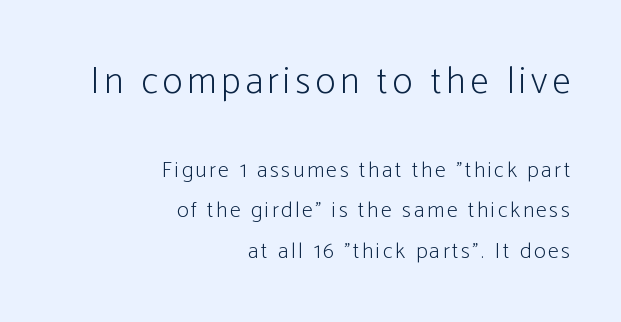
Q: Is the text bold? A: No.
Q: Is the text italic (slanted)? A: No, it is upright.
Q: Is the typeface a serif or a sans-serif typeface? A: Sans-serif.
Q: Is the text underlined? A: No.
Q: How is the paragraph aligned? A: Right-aligned.
Q: Which block of text is set in a larger size, the first (top) or the second (bottom)? A: The first (top) one.
Q: Width (condensed, normal, or wide)? A: Condensed.
Q: Stroke contrast? A: Low.
Q: x-height? A: Medium.
Q: Monospaced? A: No.
